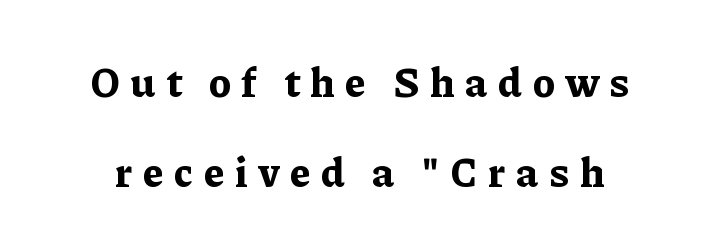
{"serif": "yes", "italic": "no", "bold": "yes", "weight": "bold", "width": "normal", "stroke_contrast": "low", "x_height": "medium", "monospaced": "no", "underline": "no", "line_spacing": "loose", "line_spacing_ratio": 2.14, "letter_spacing": "wide", "letter_spacing_em": 0.26, "glyph_px": 42}
